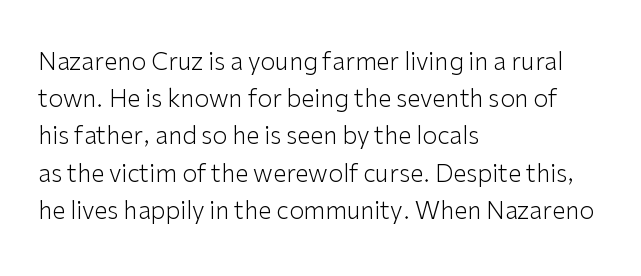
{"italic": "no", "bold": "no", "underline": "no", "align": "left", "line_spacing": "normal", "line_spacing_ratio": 1.55, "letter_spacing": "normal", "letter_spacing_em": 0.0, "glyph_px": 24}
